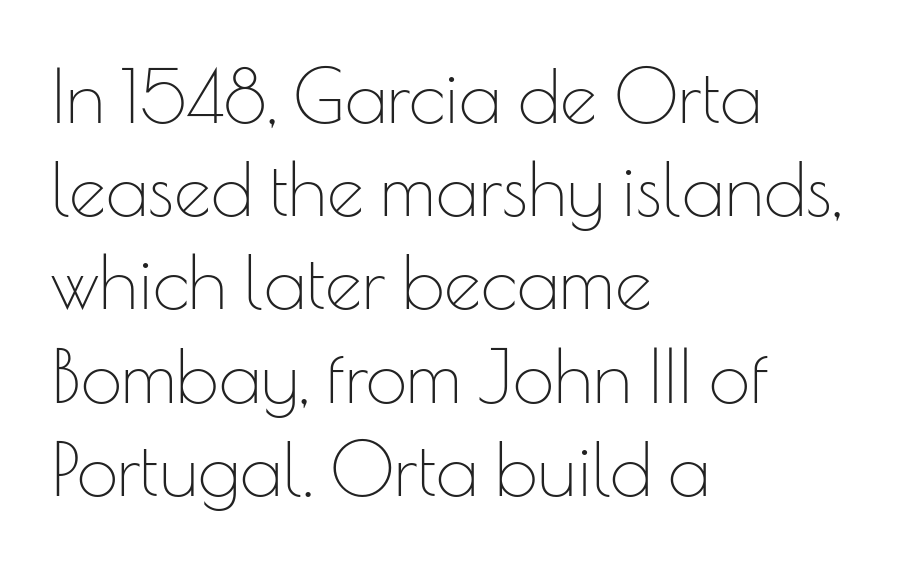
Q: Is the text bold? A: No.
Q: Is the text italic (slanted)? A: No, it is upright.
Q: Is the typeface a serif or a sans-serif typeface? A: Sans-serif.
Q: Is the text underlined? A: No.
Q: How is the paragraph aligned? A: Left-aligned.
Q: Is the spacing between letters normal or unusually wide? A: Normal.
Q: Is the spacing between lines tight, normal or loose? A: Normal.
Q: Width (condensed, normal, or wide)? A: Normal.
Q: Stroke contrast? A: Low.
Q: x-height? A: Small.
Q: Monospaced? A: No.
